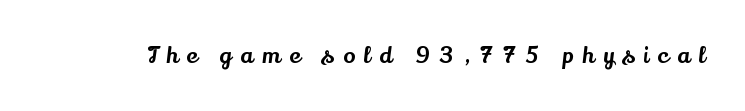
Short note: letters widely spaced. The strip under each line holds only bare page.
